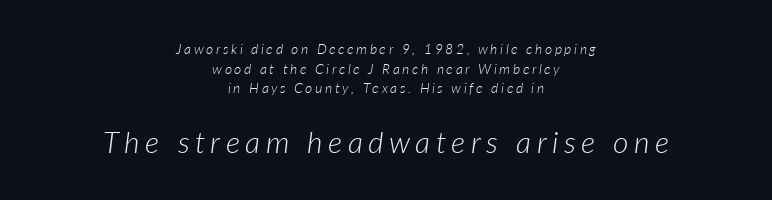
The image shows 30 px light type, italic (leaning right); set centered, normal line spacing (1.4x), not underlined; the second (bottom) block is 2.14x larger; low stroke contrast and a medium x-height.
